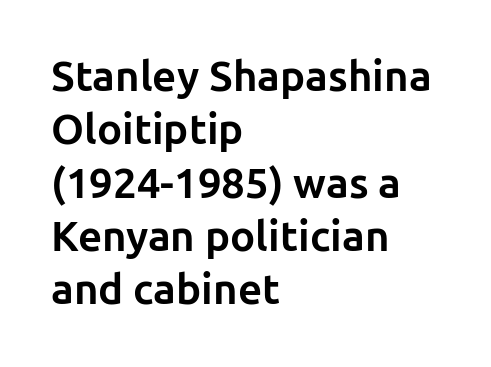
Q: Is the text bold? A: Yes.
Q: Is the text italic (slanted)? A: No, it is upright.
Q: Is the typeface a serif or a sans-serif typeface? A: Sans-serif.
Q: Is the text underlined? A: No.
Q: How is the paragraph aligned? A: Left-aligned.
Q: Is the spacing between letters normal or unusually wide? A: Normal.
Q: Is the spacing between lines tight, normal or loose? A: Normal.
Q: Width (condensed, normal, or wide)? A: Normal.
Q: Stroke contrast? A: Low.
Q: x-height? A: Medium.
Q: Monospaced? A: No.
